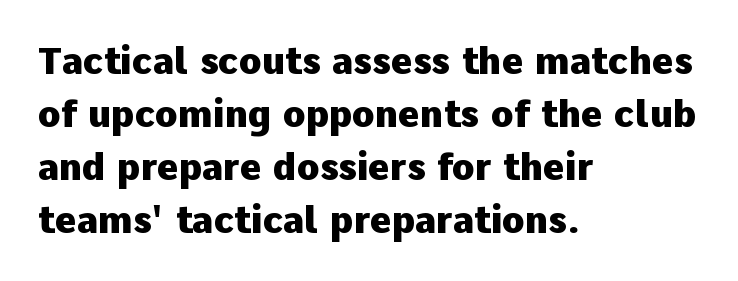
The image shows 37 px heavy sans-serif type, upright; set left-aligned, normal line spacing (1.43x), normal letter spacing, not underlined; low stroke contrast and a medium x-height.
